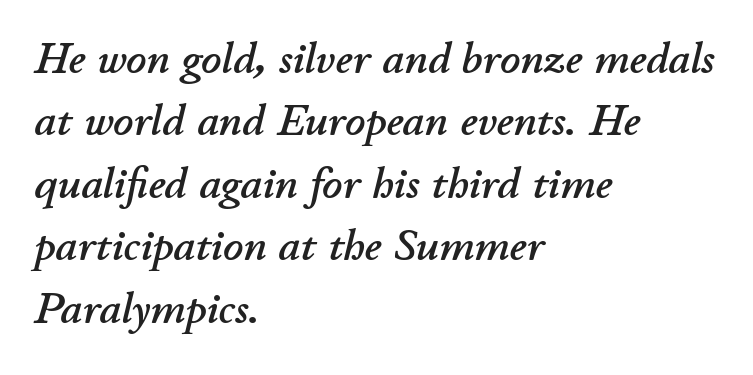
This sample has the flowing, uneven cadence of proportional lettering. Clear beneath every line of the passage. Here the glyphs are tracked normally, forming tight word shapes. What's the leading like? Ordinary, nothing unusual.
